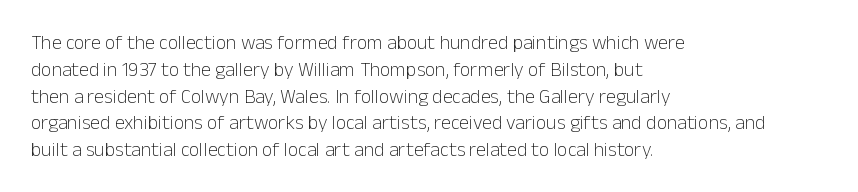
{"italic": "no", "bold": "no", "underline": "no", "align": "left", "line_spacing": "normal", "line_spacing_ratio": 1.34, "letter_spacing": "normal", "letter_spacing_em": 0.0, "glyph_px": 20}
